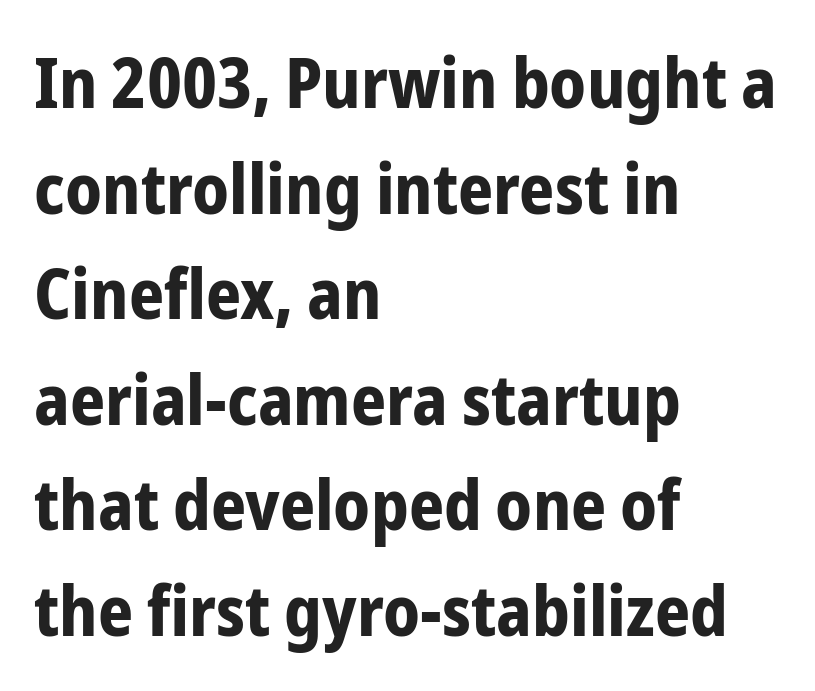
The image shows 69 px bold, condensed sans-serif type, upright; set left-aligned, normal line spacing (1.53x), normal letter spacing, not underlined; low stroke contrast and a medium x-height.
